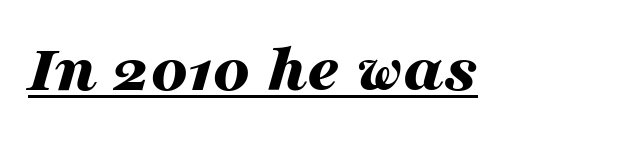
Q: Is the text bold? A: Yes.
Q: Is the text italic (slanted)? A: Yes, it leans right by about 16 degrees.
Q: Is the text underlined? A: Yes.
Q: Is the spacing between letters normal or unusually wide? A: Normal.
Q: Width (condensed, normal, or wide)? A: Wide.
Q: Stroke contrast? A: Medium.
Q: x-height? A: Medium.
Q: Monospaced? A: No.
